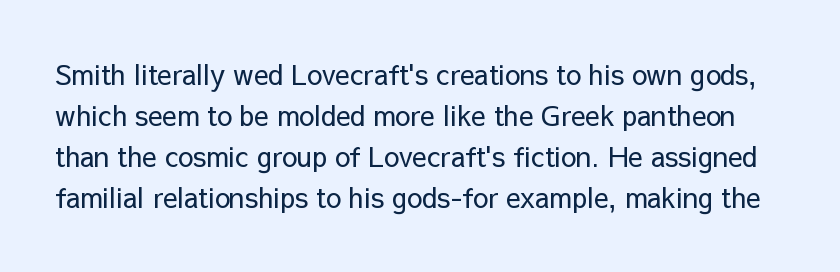
{"italic": "no", "bold": "no", "underline": "no", "line_spacing": "normal", "line_spacing_ratio": 1.52, "letter_spacing": "normal", "letter_spacing_em": 0.0, "glyph_px": 27}
